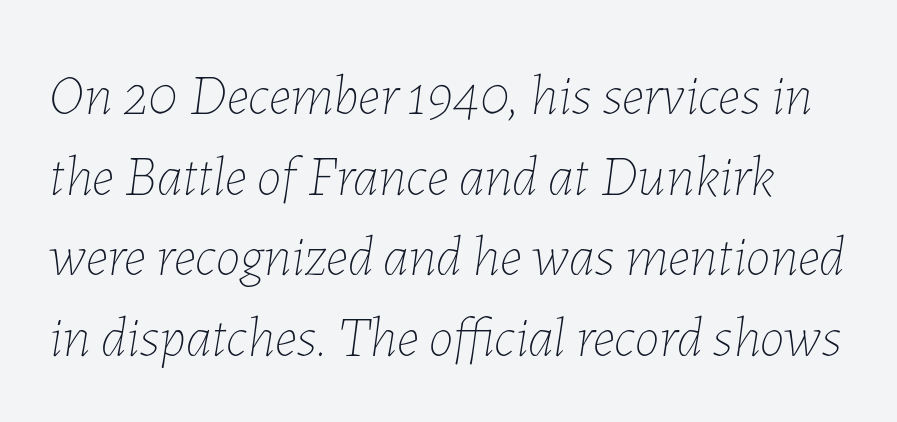
Has an underline been added? It has not. The passage shown has conventional tracking throughout. Ink coverage per letter is moderate at most. The lettering tilts uniformly, giving the passage an italic look.
